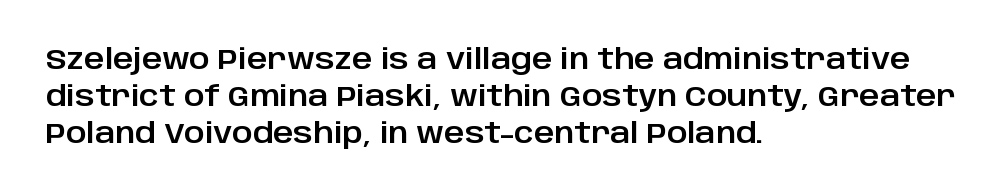
Evenly set lines give the paragraph a standard silhouette. Leftover space on each line is placed entirely after the last word. This sample has the flowing, uneven cadence of proportional lettering. Note: no serifs on the glyphs. The area under the type is left untouched.
